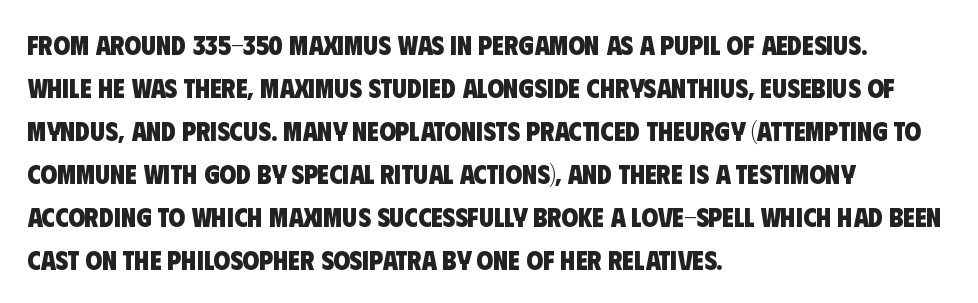
This rendering uses left alignment, leaving the right contour irregular. The foot of each line stays bare and open. Baseline-to-baseline distance is the conventional proportion of letter height. Default kerning and tracking; the words read as compact shapes. In terms of weight, the rendering is a true, heavy bold.
